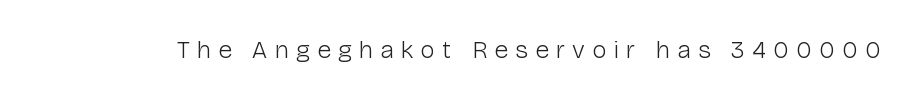
Q: Is the text bold? A: No.
Q: Is the text italic (slanted)? A: No, it is upright.
Q: Is the text underlined? A: No.
Q: Is the spacing between letters normal or unusually wide? A: Unusually wide.
